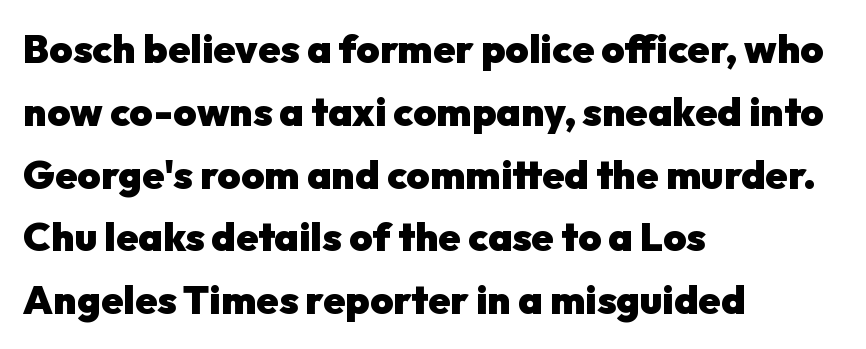
The image shows 40 px heavy sans-serif type, upright; set left-aligned, normal line spacing (1.57x), normal letter spacing, not underlined; low stroke contrast and a medium x-height.
